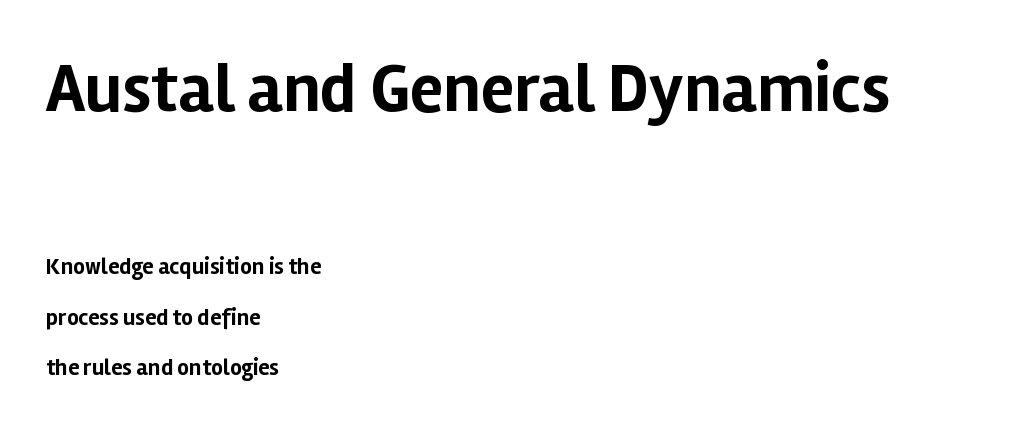
The image shows 69 px bold sans-serif type, upright; set left-aligned, loose line spacing (2.19x), normal letter spacing, not underlined; the first (top) block is 3.0x larger; low stroke contrast and a medium x-height.
